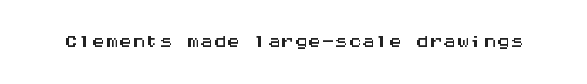
Q: Is the text italic (slanted)? A: No, it is upright.
Q: Is the text underlined? A: No.
Q: Is the spacing between letters normal or unusually wide? A: Normal.
